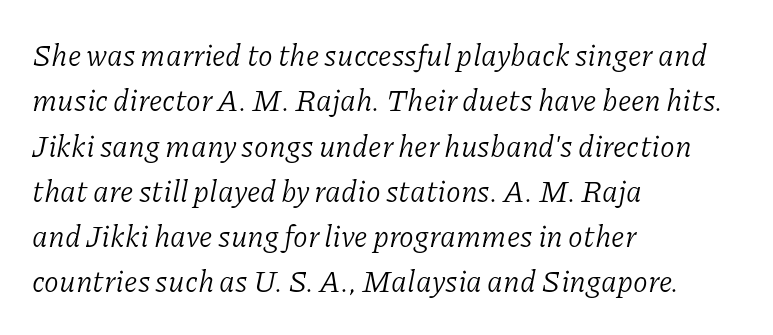
Here the designer chose a conventional face with non-uniform glyph widths. The strip under each line holds only bare page. This rendering leaves character spacing at its baseline value. One-word summary of the alignment: left. The whole block is typeset with a tilt.
